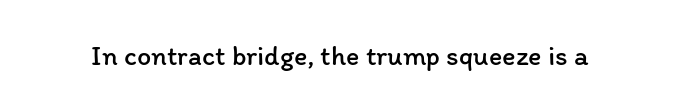
The image shows 28 px regular-weight type, upright; set normal letter spacing, not underlined; low stroke contrast and a medium x-height.
